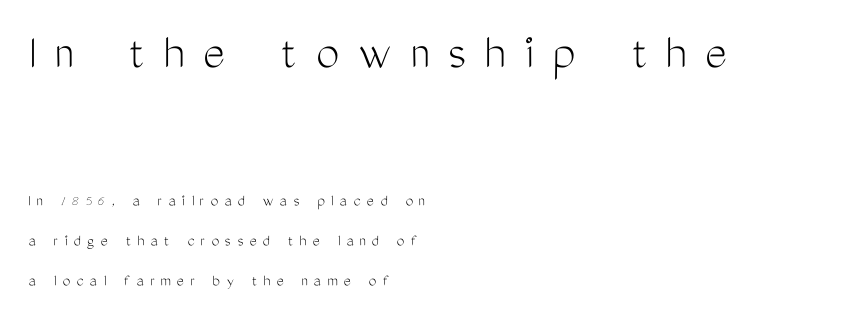
Here the glyphs are tracked loosely, breaking word shapes into spaced letters. Looks like regular typesetting: each glyph gets only the width it needs. The strip under each line holds only bare page. Visually, the top section dominates because its glyphs are scaled up. You can tell it's not italic because the verticals are truly vertical.
